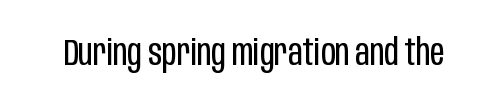
Standard letterfit; no display-style spreading of the glyphs. Is the stroke heavy? The answer is a plain regular-or-lighter. A bare baseline throughout the passage. The text was rendered using a sans face with plain stroke endings. Nope, not italic — everything's standing straight. Note the varied advance widths — an 'i' is clearly narrower than an 'm'.
